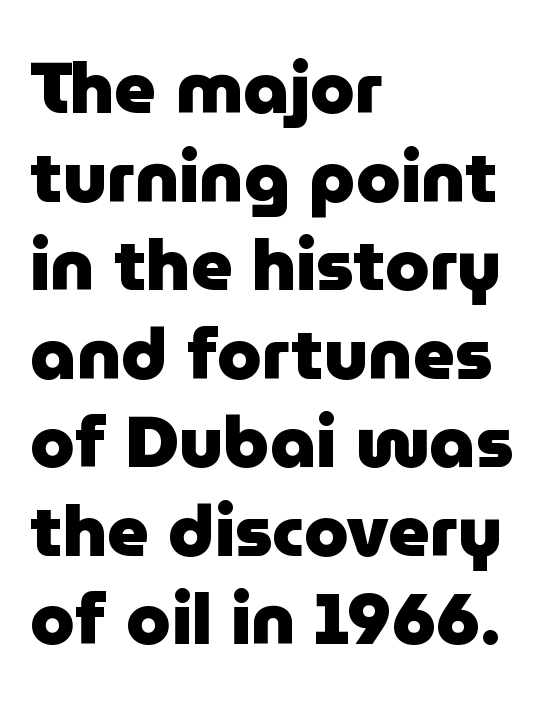
{"serif": "no", "italic": "no", "bold": "yes", "weight": "heavy", "width": "normal", "stroke_contrast": "low", "x_height": "medium", "monospaced": "no", "underline": "no", "align": "left", "line_spacing_ratio": 1.23, "letter_spacing": "normal", "letter_spacing_em": 0.0, "glyph_px": 72}
